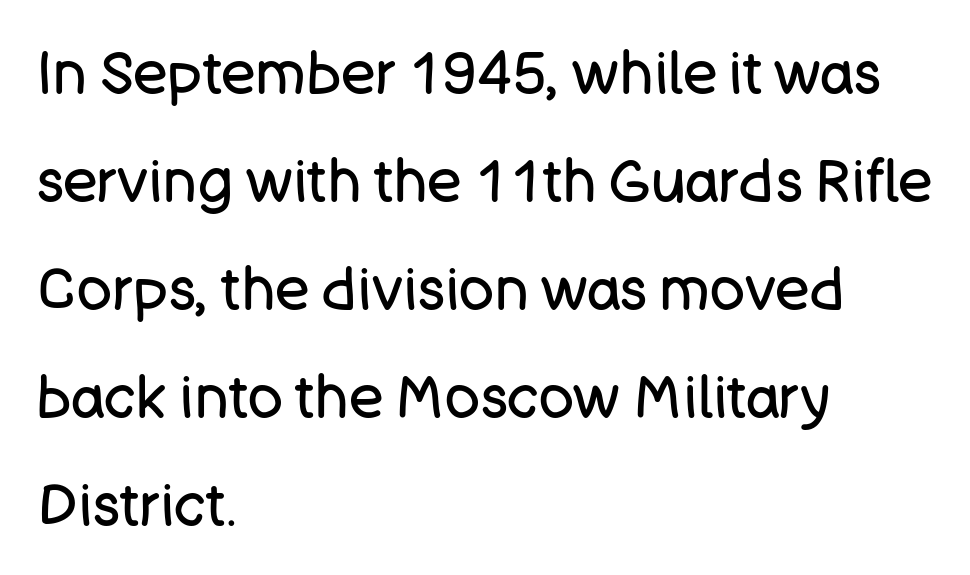
{"serif": "no", "italic": "no", "bold": "no", "weight": "regular", "width": "normal", "stroke_contrast": "low", "x_height": "large", "monospaced": "no", "underline": "no", "align": "left", "line_spacing_ratio": 1.86, "letter_spacing": "normal", "letter_spacing_em": 0.0, "glyph_px": 58}
